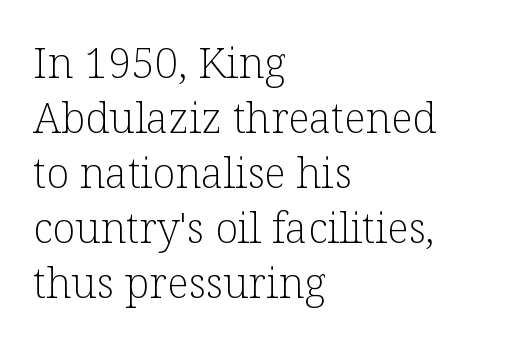
The image shows 42 px light serif type, upright; set left-aligned, normal line spacing (1.31x), normal letter spacing, not underlined; low stroke contrast and a medium x-height.
